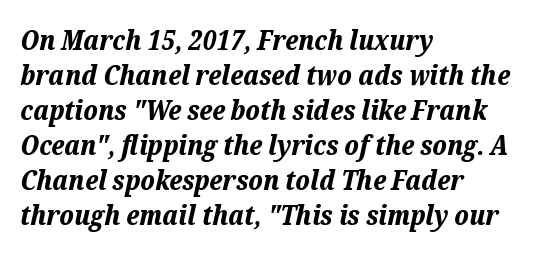
{"italic": "yes", "lean": "right", "slant_degrees": 12, "bold": "yes", "weight": "bold", "width": "normal", "stroke_contrast": "low", "x_height": "medium", "monospaced": "no", "underline": "no", "align": "left", "line_spacing": "normal", "line_spacing_ratio": 1.25, "letter_spacing": "normal", "letter_spacing_em": 0.0, "glyph_px": 28}
